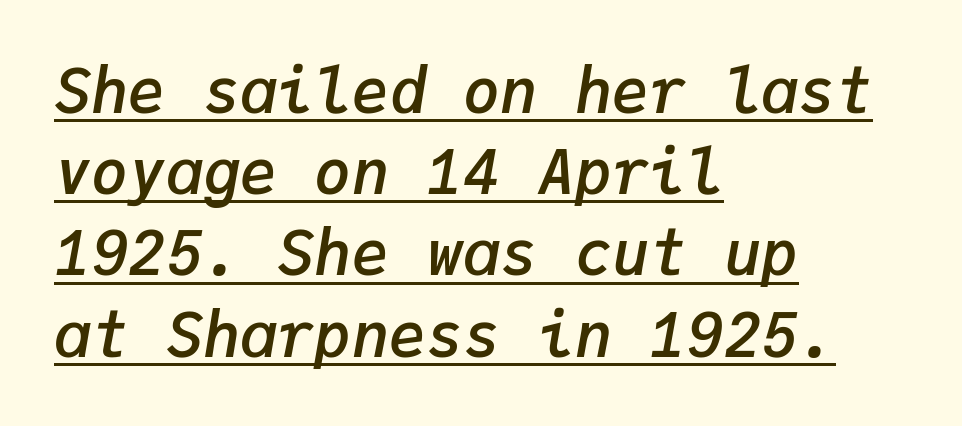
Note the uniform advance width — an 'i' takes as much space as an 'm'. Compared with an ordinary text face, these strokes are moderately heavier — a semibold. How are the letters spaced? Ordinarily, with no added tracking. Compared with typical paragraphs, the rows here are spaced about the same. Designer's note — italics engaged. A typographer would call this underscored text.
